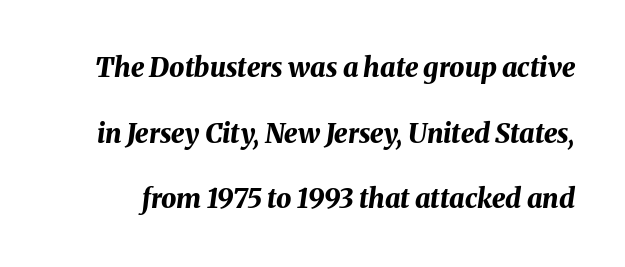
Emphasis by weight is at full strength: bold. The axis of the letterforms is tilted away from vertical. Line spacing here is loose. Clear beneath every line of the passage. A typesetter would call this zero additional tracking.
